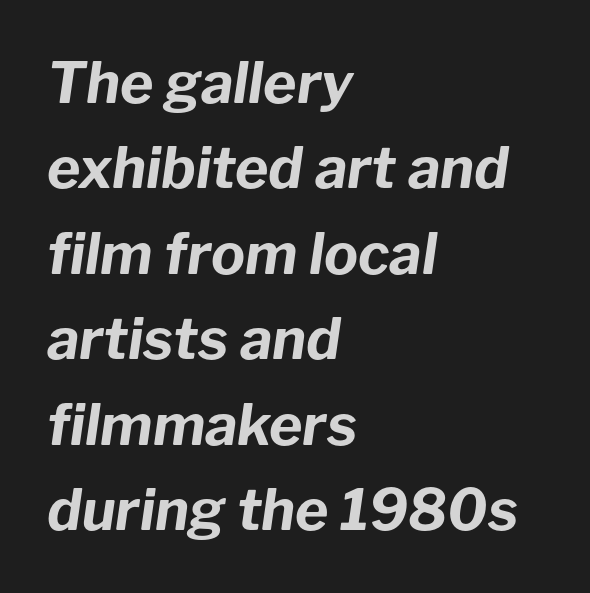
Q: Is the text bold? A: Yes.
Q: Is the text italic (slanted)? A: Yes, it leans right by about 8 degrees.
Q: Is the text underlined? A: No.
Q: How is the paragraph aligned? A: Left-aligned.
Q: Is the spacing between letters normal or unusually wide? A: Normal.
Q: Is the spacing between lines tight, normal or loose? A: Normal.
Q: Width (condensed, normal, or wide)? A: Normal.
Q: Stroke contrast? A: Low.
Q: x-height? A: Medium.
Q: Monospaced? A: No.
